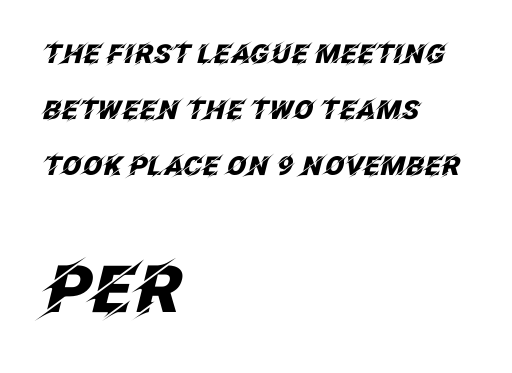
{"italic": "yes", "lean": "right", "slant_degrees": 12, "bold": "yes", "weight": "heavy", "width": "normal", "stroke_contrast": "low", "x_height": "large", "monospaced": "no", "underline": "no", "align": "left", "line_spacing": "loose", "line_spacing_ratio": 2.16, "letter_spacing": "normal", "letter_spacing_em": 0.0, "larger_block": "second", "size_ratio": 2.5, "glyph_px": 65}
